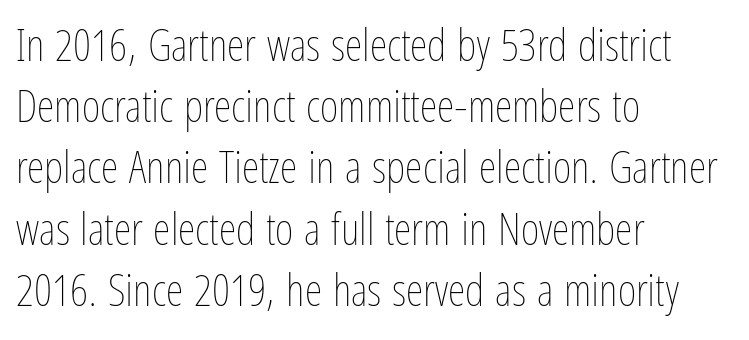
A light-to-regular cut is what we see here. Type without underlining. Is this a fixed-width face? No — the glyphs have proportional, varying widths. Notice how descenders clear the ascenders below comfortably — that's standard leading.
